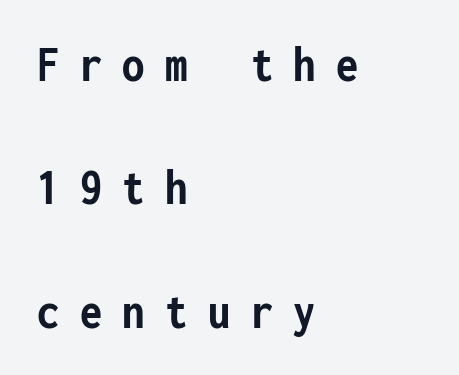
The face used here is rendered with a markedly widened letterfit. The lines are quadded left. Looks like terminal output: every glyph gets an equal slot. The lines are spread far apart with generous leading. I'd call this a sans setting — the letters go barefoot. Unlike italic type, these characters show no tilt at all.
